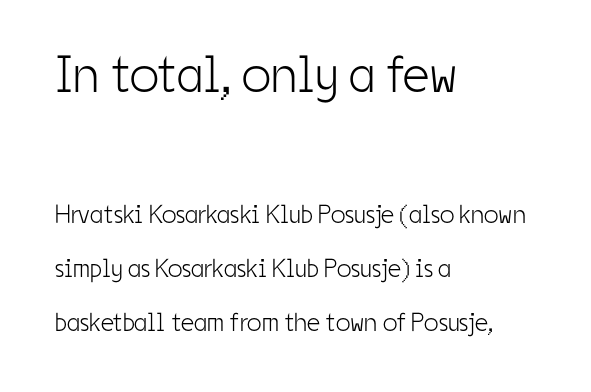
The image shows 52 px light, condensed sans-serif type, upright; set left-aligned, loose line spacing (2.07x), normal letter spacing, not underlined; the first (top) block is 2.0x larger; low stroke contrast and a medium x-height.
